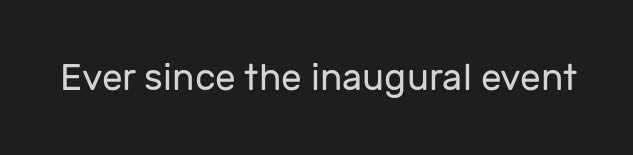
The image shows 37 px regular-weight sans-serif type, upright; set normal letter spacing, not underlined; low stroke contrast and a medium x-height.
